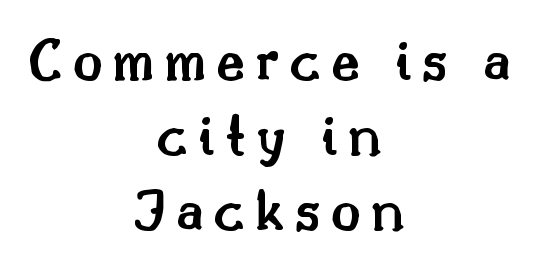
{"serif": "yes", "italic": "no", "bold": "semi", "weight": "semibold", "width": "normal", "stroke_contrast": "medium", "x_height": "small", "monospaced": "no", "underline": "no", "align": "center", "line_spacing_ratio": 1.21, "glyph_px": 62}
